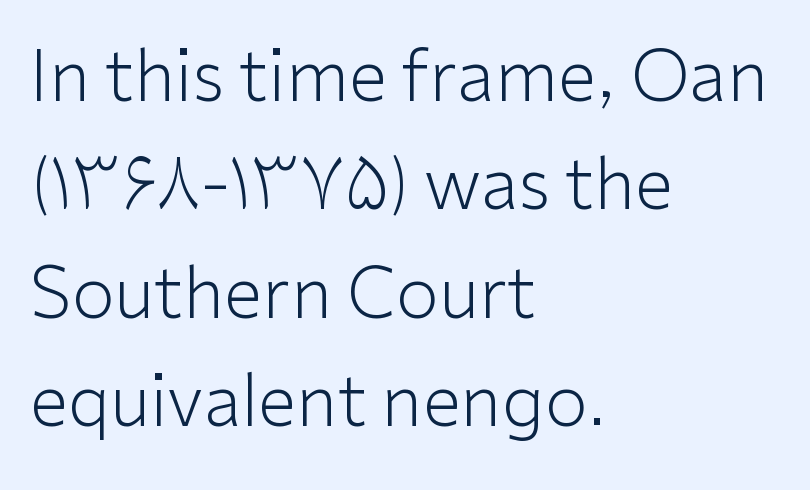
The compositor pushed each line to the left boundary. The cut favours lightness, reaching ordinary text weight at its darkest. Designer's note — italics off, roman on. These lines sit exactly where default settings would place them. The rendering uses natural spacing where letterforms have individual widths.
